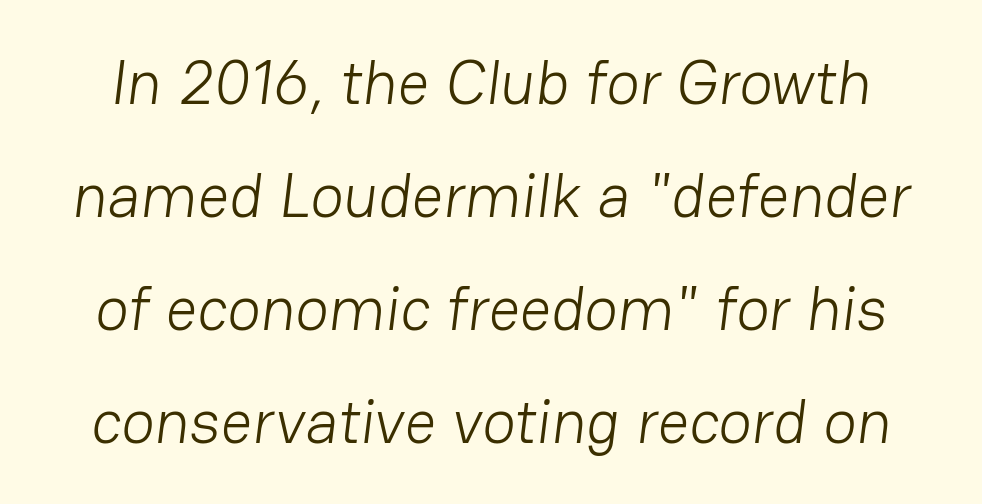
{"serif": "no", "bold": "no", "weight": "light", "width": "normal", "stroke_contrast": "low", "x_height": "medium", "monospaced": "no", "underline": "no", "line_spacing_ratio": 1.82, "letter_spacing": "normal", "letter_spacing_em": 0.0, "glyph_px": 62}
